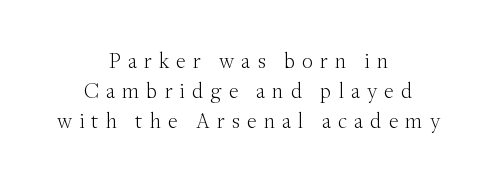
Layout note: lines centered. This rendering features lettering with no underline. Italic? Not at all — the glyphs are vertical. Is this a heavy cut? Hardly; it is regular or lighter.
